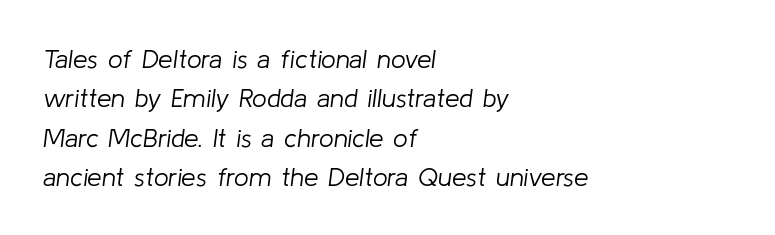
{"italic": "yes", "lean": "right", "slant_degrees": 8, "bold": "no", "underline": "no", "align": "left", "line_spacing": "normal", "line_spacing_ratio": 1.51, "letter_spacing": "normal", "letter_spacing_em": 0.0, "glyph_px": 26}
